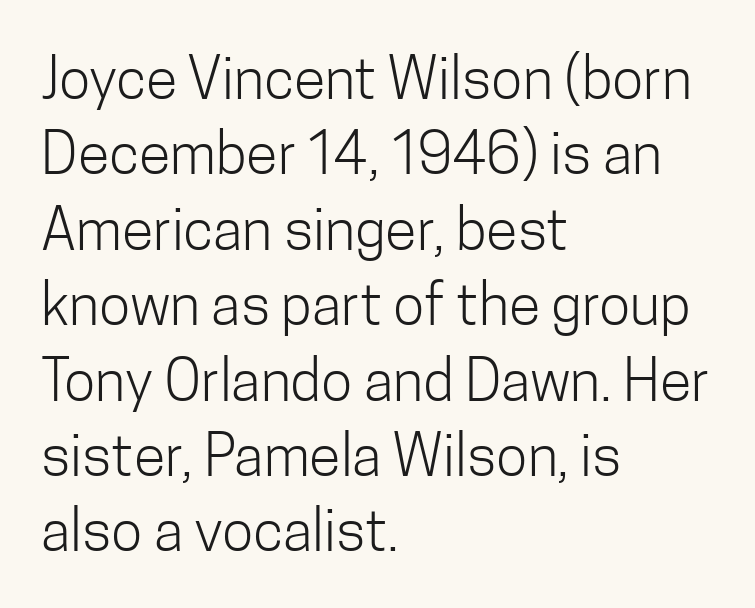
Leading matches the norm, producing a regular column. Caption: multi-line text, flush left, ragged right. The passage shown is typed in a proportional face where columns would drift. The line texture is even and compact thanks to regular tracking. Check under the words: just untouched page.
